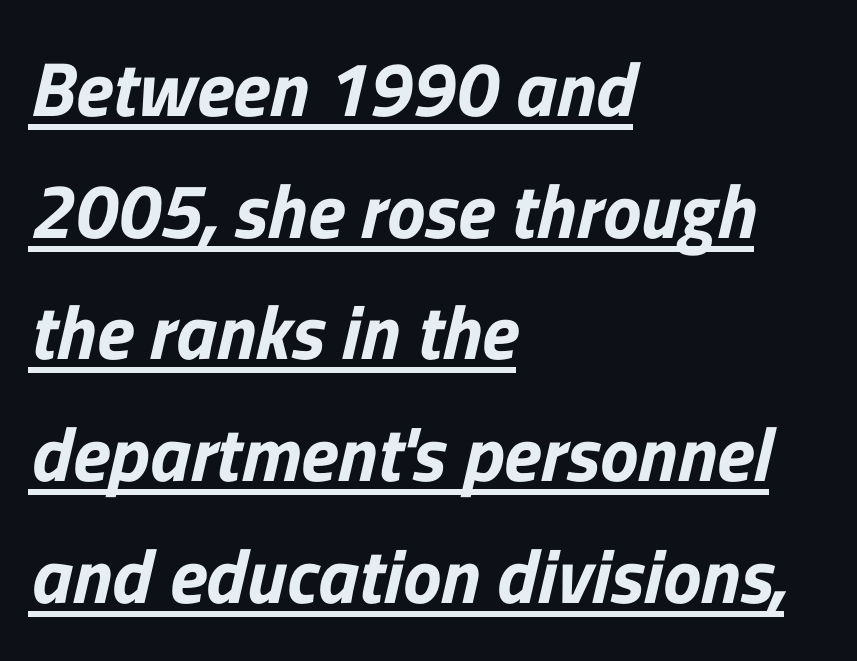
Q: Is the typeface a serif or a sans-serif typeface? A: Sans-serif.
Q: Is the text underlined? A: Yes.
Q: How is the paragraph aligned? A: Left-aligned.
Q: Is the spacing between letters normal or unusually wide? A: Normal.
Q: Is the spacing between lines tight, normal or loose? A: Normal.
Q: Width (condensed, normal, or wide)? A: Normal.
Q: Stroke contrast? A: Low.
Q: x-height? A: Medium.
Q: Monospaced? A: No.
